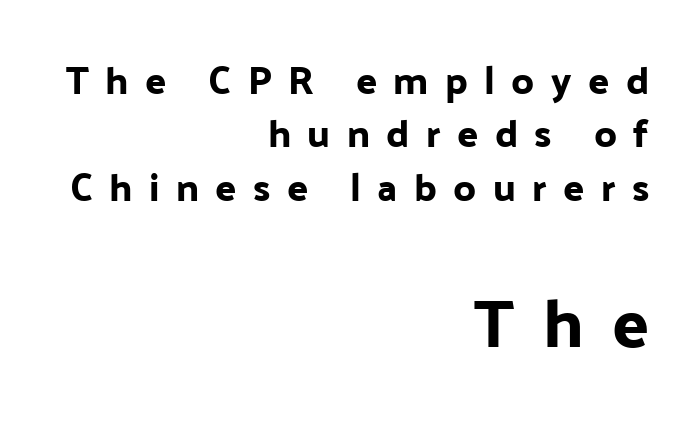
Q: Is the text italic (slanted)? A: No, it is upright.
Q: Is the typeface a serif or a sans-serif typeface? A: Sans-serif.
Q: Is the text underlined? A: No.
Q: How is the paragraph aligned? A: Right-aligned.
Q: Is the spacing between letters normal or unusually wide? A: Unusually wide.
Q: Is the spacing between lines tight, normal or loose? A: Normal.
Q: Which block of text is set in a larger size, the first (top) or the second (bottom)? A: The second (bottom) one.
Q: Width (condensed, normal, or wide)? A: Normal.
Q: Stroke contrast? A: Low.
Q: x-height? A: Medium.
Q: Monospaced? A: No.
